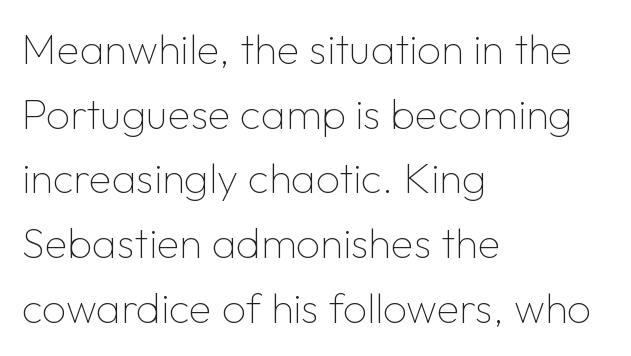
{"serif": "no", "italic": "no", "bold": "no", "weight": "thin", "width": "normal", "stroke_contrast": "low", "x_height": "medium", "monospaced": "no", "underline": "no", "align": "left", "line_spacing": "normal", "line_spacing_ratio": 1.54, "letter_spacing": "normal", "letter_spacing_em": 0.0, "glyph_px": 42}
